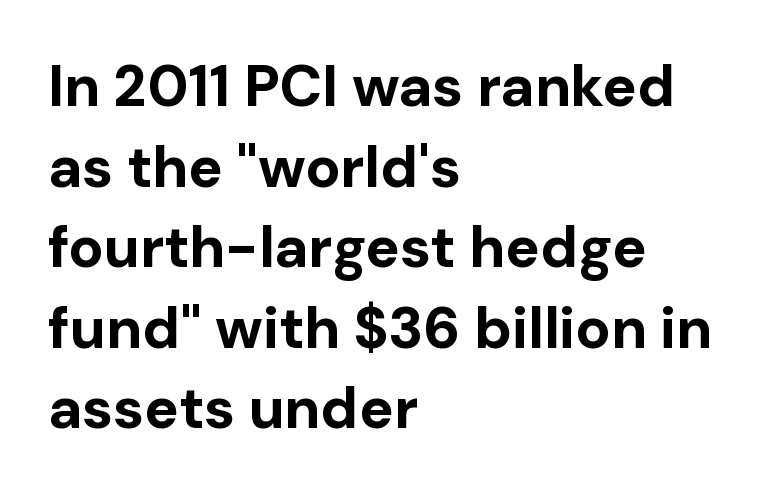
Q: Is the text bold? A: Yes.
Q: Is the text italic (slanted)? A: No, it is upright.
Q: Is the typeface a serif or a sans-serif typeface? A: Sans-serif.
Q: Is the text underlined? A: No.
Q: How is the paragraph aligned? A: Left-aligned.
Q: Is the spacing between letters normal or unusually wide? A: Normal.
Q: Is the spacing between lines tight, normal or loose? A: Normal.
Q: Width (condensed, normal, or wide)? A: Normal.
Q: Stroke contrast? A: Low.
Q: x-height? A: Medium.
Q: Monospaced? A: No.
